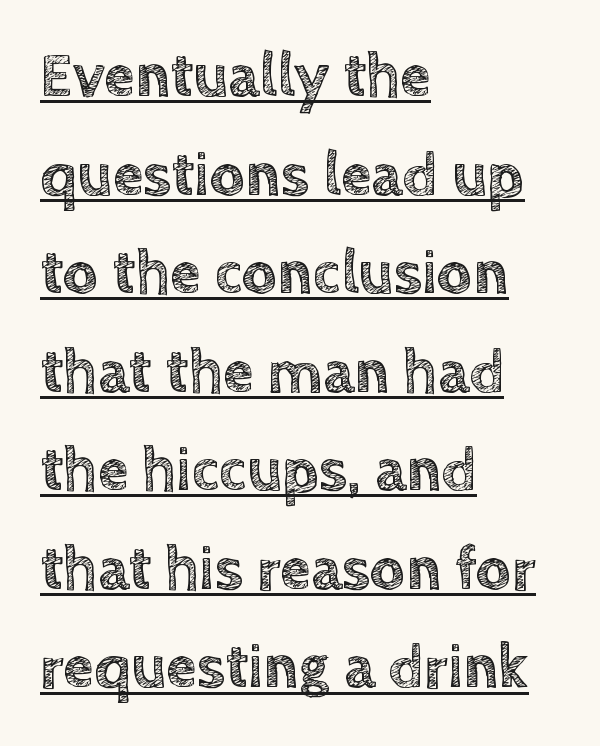
Q: Is the text italic (slanted)? A: No, it is upright.
Q: Is the text underlined? A: Yes.
Q: How is the paragraph aligned? A: Left-aligned.
Q: Is the spacing between letters normal or unusually wide? A: Normal.
Q: Is the spacing between lines tight, normal or loose? A: Normal.
Q: Width (condensed, normal, or wide)? A: Normal.
Q: x-height? A: Large.
Q: Monospaced? A: No.
